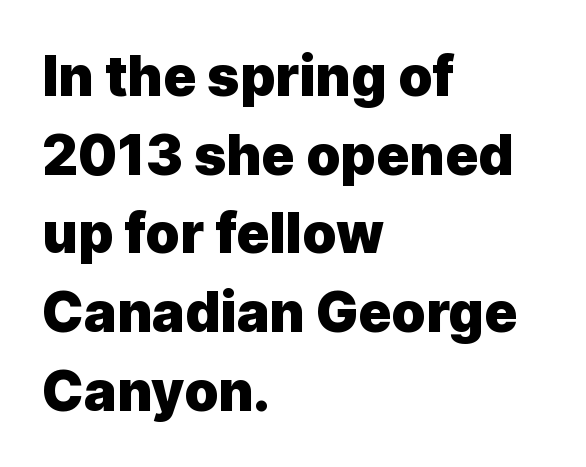
{"serif": "no", "italic": "no", "bold": "yes", "weight": "heavy", "width": "normal", "x_height": "medium", "monospaced": "no", "underline": "no", "align": "left", "line_spacing": "normal", "line_spacing_ratio": 1.43, "letter_spacing": "normal", "letter_spacing_em": 0.0, "glyph_px": 55}
